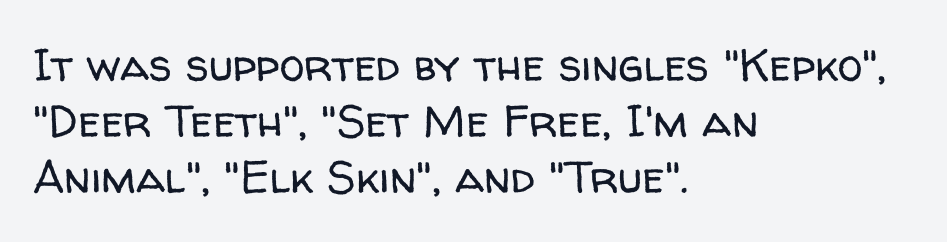
{"serif": "no", "italic": "no", "bold": "no", "weight": "regular", "width": "normal", "stroke_contrast": "low", "x_height": "medium", "monospaced": "no", "underline": "no", "align": "left", "line_spacing": "normal", "line_spacing_ratio": 1.25, "letter_spacing": "normal", "letter_spacing_em": 0.0, "glyph_px": 45}
